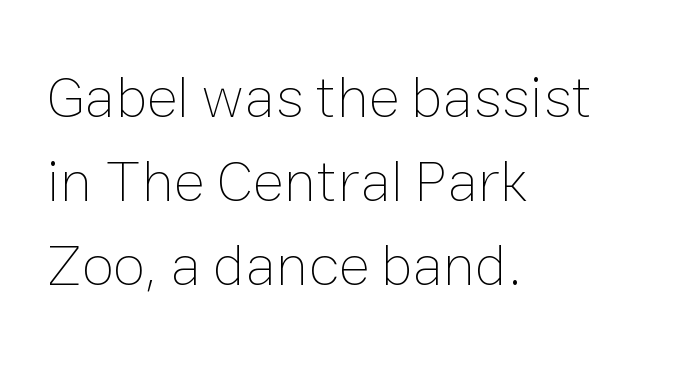
Spacing between characters is what you'd get straight out of the box. Casual observation: everything's shoved over to the left. Leading: standard. The lettering holds an erect, upright posture throughout. Vertical stems look standard width or narrower in stroke.
